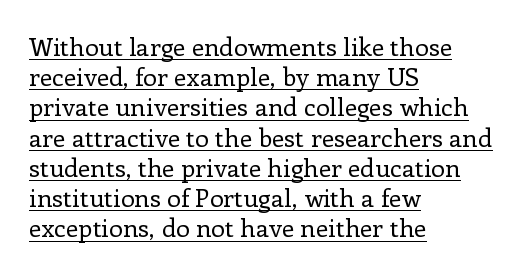
Q: Is the text bold? A: No.
Q: Is the text italic (slanted)? A: No, it is upright.
Q: Is the text underlined? A: Yes.
Q: How is the paragraph aligned? A: Left-aligned.
Q: Is the spacing between letters normal or unusually wide? A: Normal.
